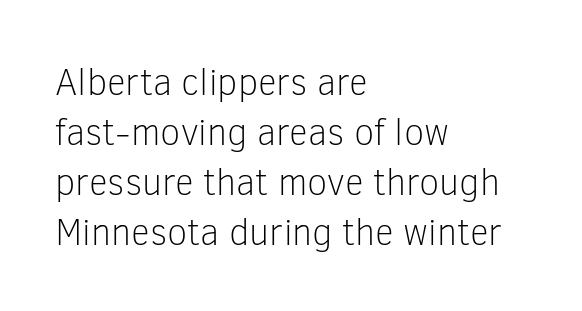
Q: Is the text bold? A: No.
Q: Is the text italic (slanted)? A: No, it is upright.
Q: Is the typeface a serif or a sans-serif typeface? A: Sans-serif.
Q: Is the text underlined? A: No.
Q: How is the paragraph aligned? A: Left-aligned.
Q: Is the spacing between letters normal or unusually wide? A: Normal.
Q: Is the spacing between lines tight, normal or loose? A: Normal.
Q: Width (condensed, normal, or wide)? A: Normal.
Q: Stroke contrast? A: Low.
Q: x-height? A: Medium.
Q: Monospaced? A: No.
